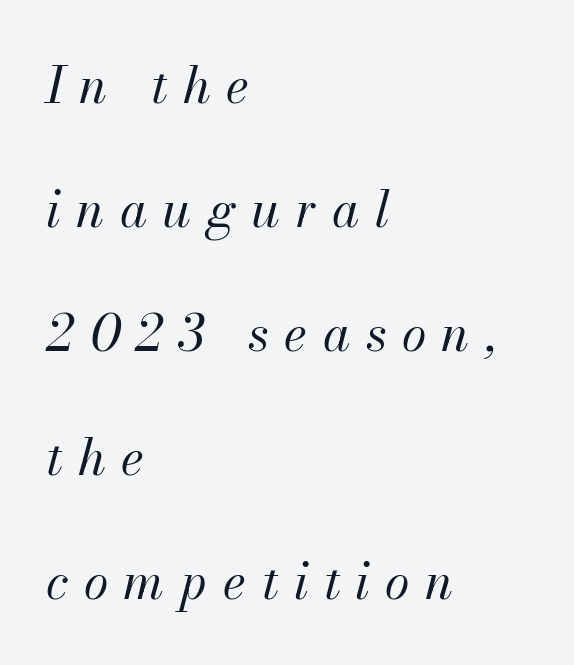
The image shows 50 px regular-weight type, italic (leaning right); set left-aligned, loose line spacing (2.48x), unusually wide letter spacing (+0.31 em), not underlined; medium stroke contrast and a small x-height.
